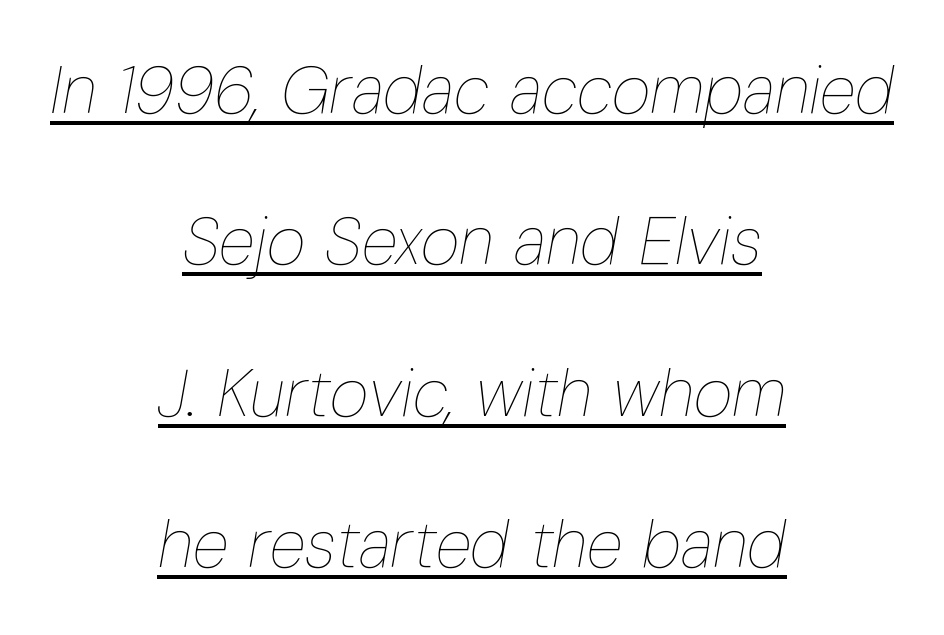
The image shows 67 px thin, condensed type, italic (leaning right); set centered, loose line spacing (2.26x), normal letter spacing, underlined; low stroke contrast and a medium x-height.
